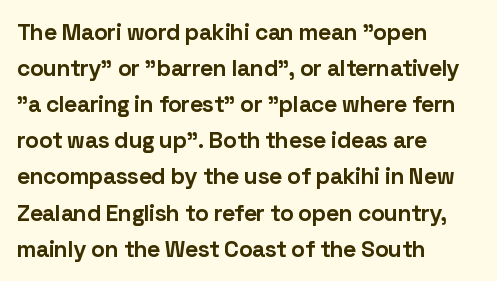
{"italic": "no", "bold": "yes", "underline": "no", "align": "left", "line_spacing": "normal", "line_spacing_ratio": 1.57, "letter_spacing": "normal", "letter_spacing_em": 0.0, "glyph_px": 23}
